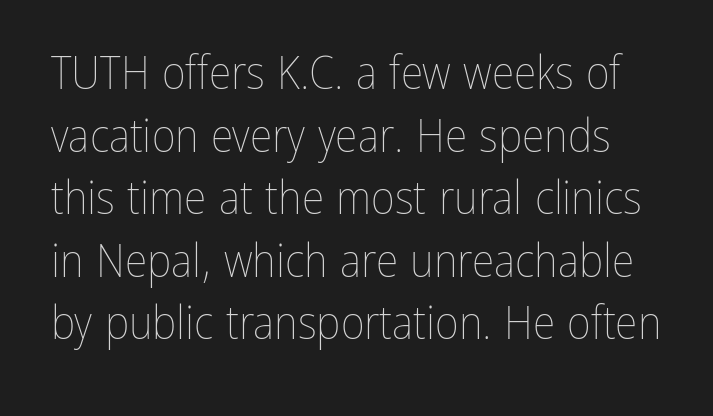
Q: Is the text bold? A: No.
Q: Is the text italic (slanted)? A: No, it is upright.
Q: Is the text underlined? A: No.
Q: Is the spacing between letters normal or unusually wide? A: Normal.
Q: Is the spacing between lines tight, normal or loose? A: Normal.
Q: Width (condensed, normal, or wide)? A: Condensed.
Q: Stroke contrast? A: Low.
Q: x-height? A: Medium.
Q: Monospaced? A: No.
